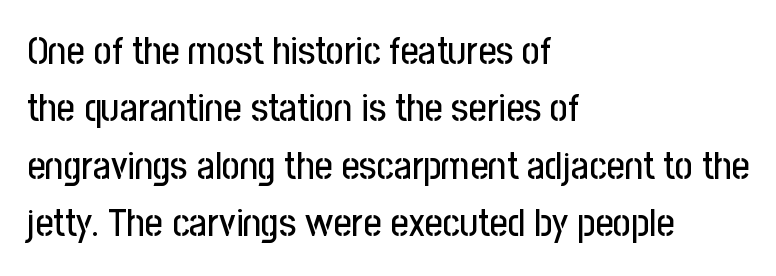
Quick note: not italic, upright. The rendering uses natural spacing where letterforms have individual widths. Where is the straight margin? On the left. How are the letters spaced? Ordinarily, with no added tracking. Summary of vertical rhythm: regular, with standard interline spacing.
